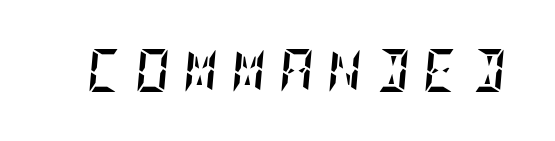
Is the type slanted? Yes — the strokes lean at a clear angle. The area under the type is left untouched. The type is letterspaced generously, with wide tracking. Heavy-handed strokes throughout: this text is bold.
